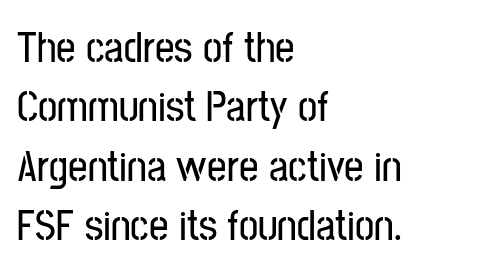
The image shows 43 px condensed sans-serif type, upright; set left-aligned, normal line spacing (1.38x), normal letter spacing, not underlined; low stroke contrast and a medium x-height.
